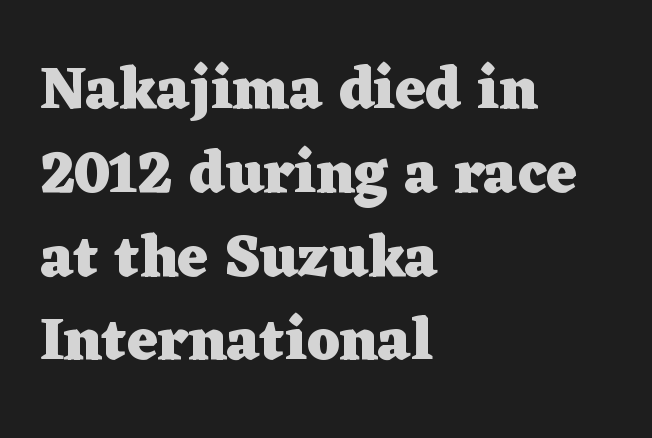
The rendering uses a bold face; every stroke is thick and dark. Regular leading. Line starts are locked; line ends wander. Looks like regular typesetting: each glyph gets only the width it needs. The font's upright variant was chosen for this text. Tracking here is standard; glyphs follow each other at the usual distance.
